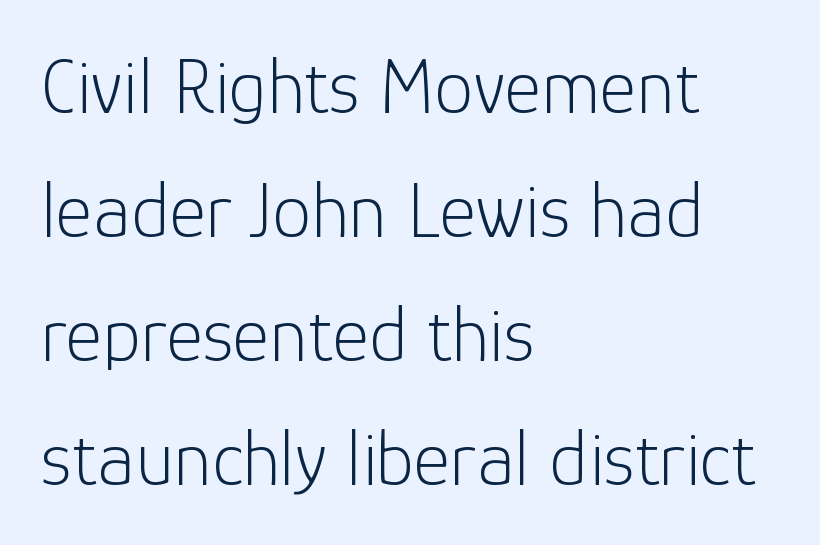
The image shows 79 px light sans-serif type, upright; set left-aligned, normal line spacing (1.57x), normal letter spacing, not underlined; low stroke contrast and a medium x-height.
